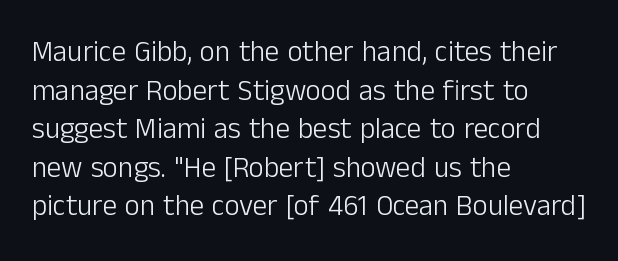
The image shows 29 px light sans-serif type, upright; set left-aligned, normal line spacing (1.33x), normal letter spacing, not underlined; low stroke contrast and a medium x-height.
